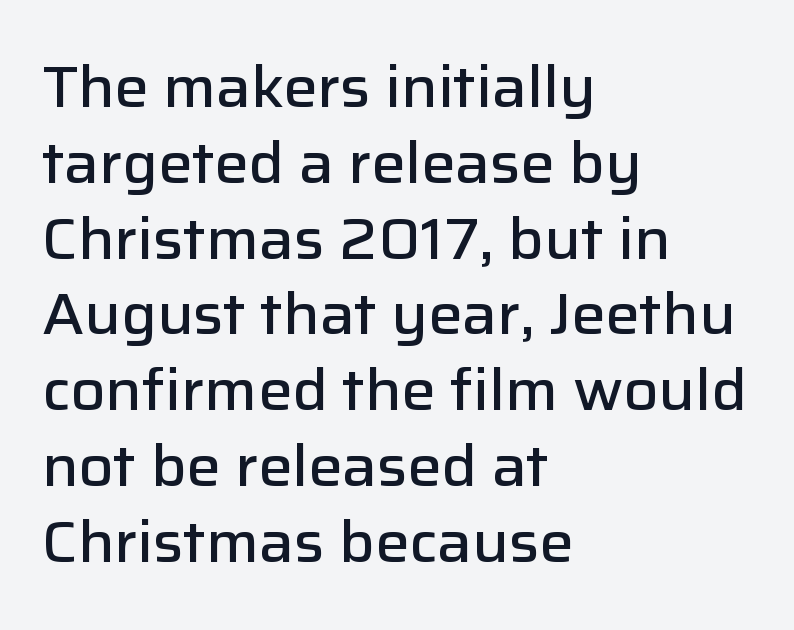
{"serif": "no", "italic": "no", "bold": "semi", "weight": "semibold", "width": "normal", "stroke_contrast": "low", "x_height": "medium", "monospaced": "no", "underline": "no", "align": "left", "line_spacing": "normal", "line_spacing_ratio": 1.33, "letter_spacing": "normal", "letter_spacing_em": 0.0, "glyph_px": 57}
